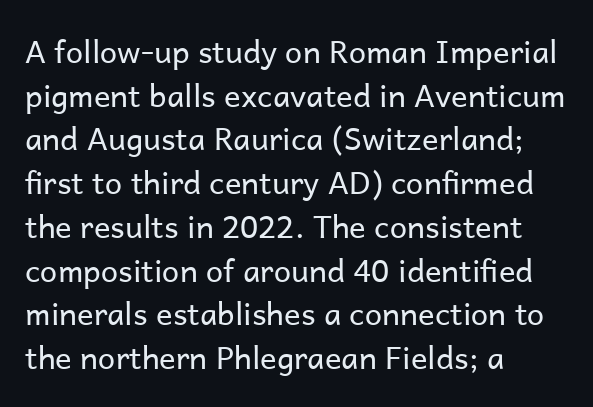
Q: Is the text bold? A: No.
Q: Is the text italic (slanted)? A: No, it is upright.
Q: Is the typeface a serif or a sans-serif typeface? A: Sans-serif.
Q: Is the text underlined? A: No.
Q: How is the paragraph aligned? A: Left-aligned.
Q: Is the spacing between letters normal or unusually wide? A: Normal.
Q: Is the spacing between lines tight, normal or loose? A: Normal.
Q: Width (condensed, normal, or wide)? A: Normal.
Q: Stroke contrast? A: Low.
Q: x-height? A: Medium.
Q: Monospaced? A: No.
